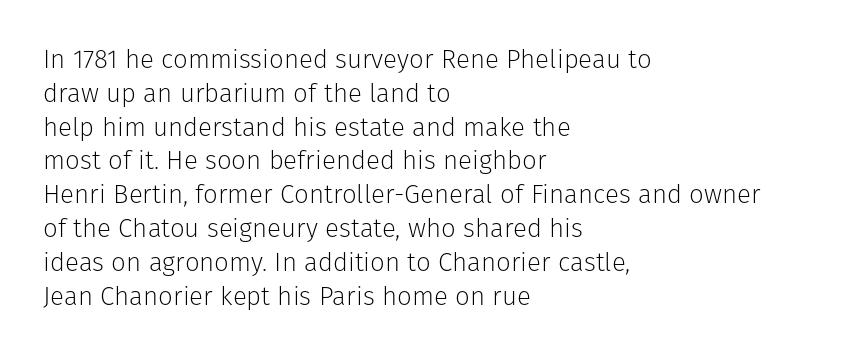
{"italic": "no", "bold": "no", "underline": "no", "align": "left", "line_spacing": "normal", "line_spacing_ratio": 1.3, "letter_spacing": "normal", "letter_spacing_em": 0.0, "glyph_px": 26}
